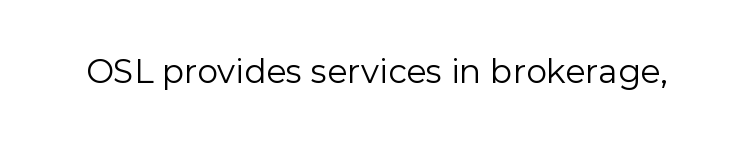
{"serif": "no", "italic": "no", "bold": "no", "weight": "regular", "width": "normal", "x_height": "medium", "monospaced": "no", "underline": "no", "letter_spacing": "normal", "letter_spacing_em": 0.0, "glyph_px": 33}
